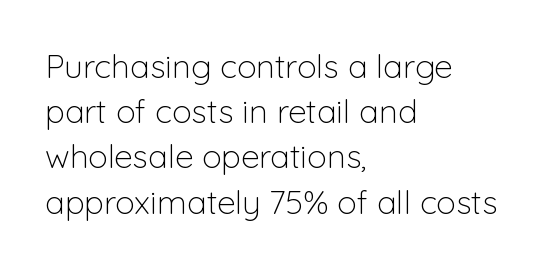
Underlining? Definitely not there. The lines sit at an ordinary, default distance from one another. Nope, not italic — everything's standing straight. The letters sit at their default tracking, neither squeezed nor spread.
